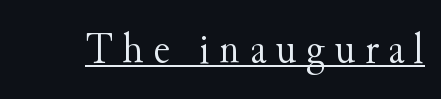
The image shows 45 px light serif type, upright; set unusually wide letter spacing (+0.21 em), underlined; medium stroke contrast and a small x-height.
